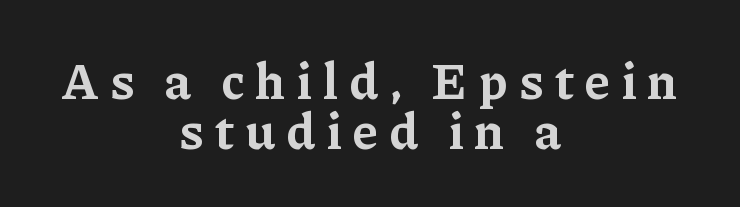
Q: Is the text bold? A: Yes.
Q: Is the text italic (slanted)? A: No, it is upright.
Q: Is the typeface a serif or a sans-serif typeface? A: Serif.
Q: Is the text underlined? A: No.
Q: How is the paragraph aligned? A: Centered.
Q: Is the spacing between letters normal or unusually wide? A: Unusually wide.
Q: Is the spacing between lines tight, normal or loose? A: Tight.
Q: Width (condensed, normal, or wide)? A: Normal.
Q: Stroke contrast? A: Low.
Q: x-height? A: Medium.
Q: Monospaced? A: No.
